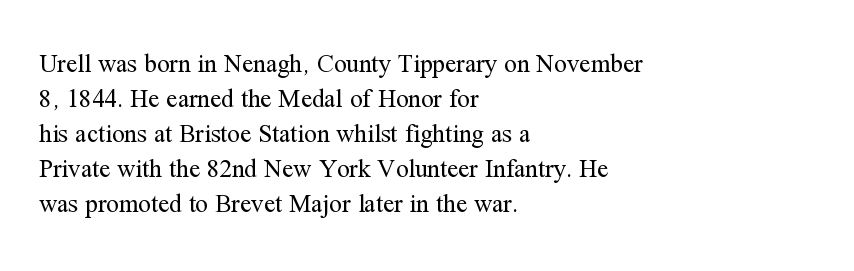
Nobody drew a line under any word here. The passage is arranged the way most books set body copy — flush left. Is the stroke heavy? The answer is a plain regular-or-lighter. Nobody touched the tracking dial on this one. A roman cut, with each character standing at attention. The space between consecutive lines is moderate.
